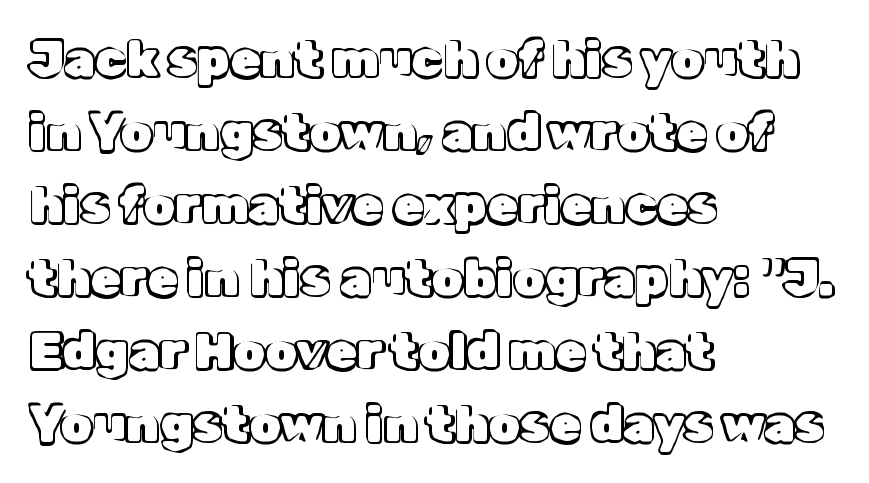
Q: Is the text italic (slanted)? A: No, it is upright.
Q: Is the text underlined? A: No.
Q: How is the paragraph aligned? A: Left-aligned.
Q: Is the spacing between letters normal or unusually wide? A: Normal.
Q: Is the spacing between lines tight, normal or loose? A: Normal.
Q: Width (condensed, normal, or wide)? A: Normal.
Q: x-height? A: Medium.
Q: Monospaced? A: No.
